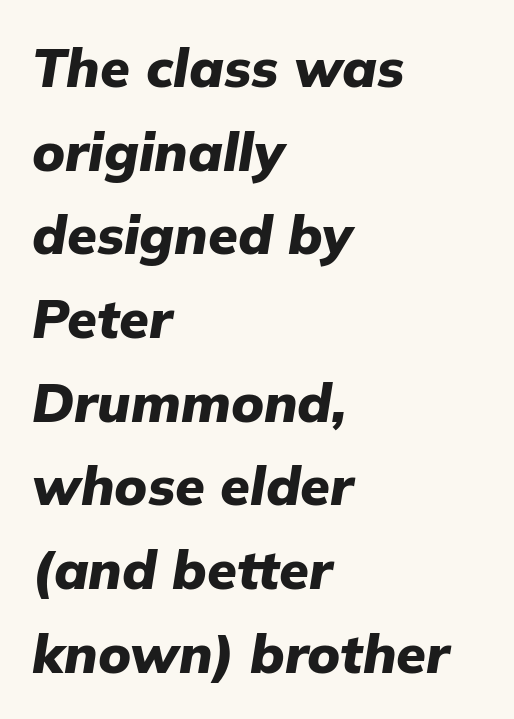
{"italic": "yes", "lean": "right", "slant_degrees": 9, "bold": "yes", "weight": "heavy", "width": "normal", "stroke_contrast": "low", "x_height": "medium", "monospaced": "no", "underline": "no", "align": "left", "line_spacing": "normal", "line_spacing_ratio": 1.55, "letter_spacing": "normal", "letter_spacing_em": 0.0, "glyph_px": 54}
